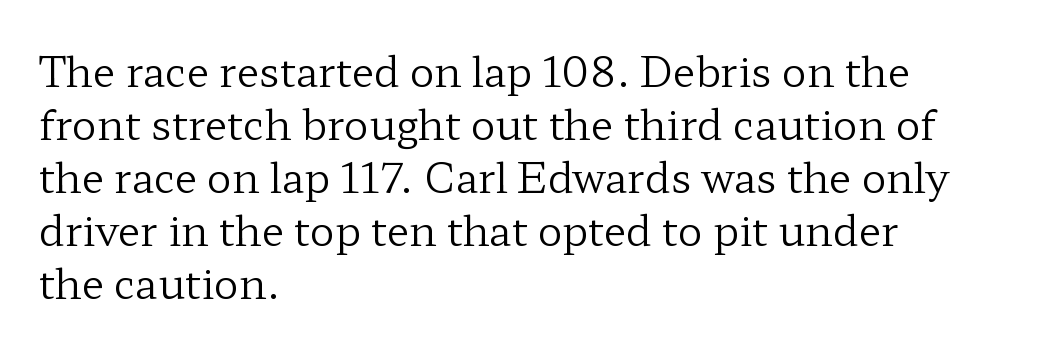
The image shows 41 px regular-weight, wide serif type, upright; set left-aligned, normal line spacing (1.29x), normal letter spacing, not underlined; low stroke contrast and a medium x-height.
